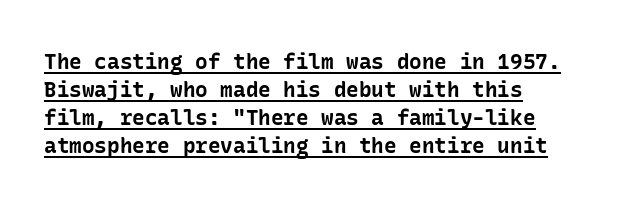
{"italic": "no", "bold": "yes", "underline": "yes", "line_spacing": "normal", "line_spacing_ratio": 1.33, "letter_spacing": "normal", "letter_spacing_em": 0.0, "glyph_px": 21}
